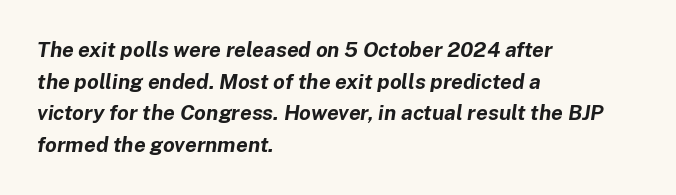
The image shows 21 px bold type, italic (leaning right); set left-aligned, normal line spacing (1.51x), normal letter spacing, not underlined.
